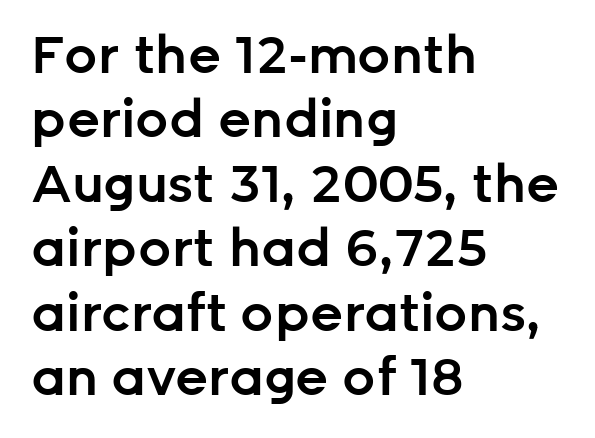
{"serif": "no", "italic": "no", "bold": "semi", "weight": "semibold", "width": "normal", "stroke_contrast": "low", "x_height": "medium", "monospaced": "no", "underline": "no", "align": "left", "line_spacing_ratio": 1.24, "letter_spacing": "normal", "letter_spacing_em": 0.0, "glyph_px": 52}
